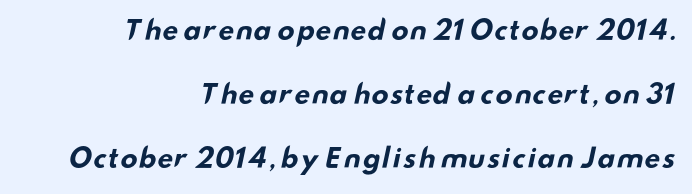
{"bold": "yes", "underline": "no", "align": "right", "line_spacing": "loose", "line_spacing_ratio": 2.46, "letter_spacing": "normal", "letter_spacing_em": 0.0, "glyph_px": 26}
